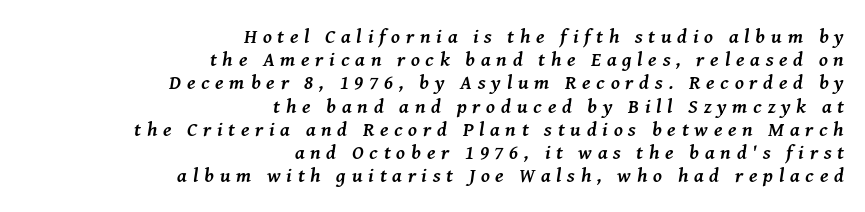
{"italic": "yes", "lean": "right", "slant_degrees": 8, "bold": "yes", "underline": "no", "align": "right", "line_spacing_ratio": 1.16, "letter_spacing": "wide", "letter_spacing_em": 0.29, "glyph_px": 20}
